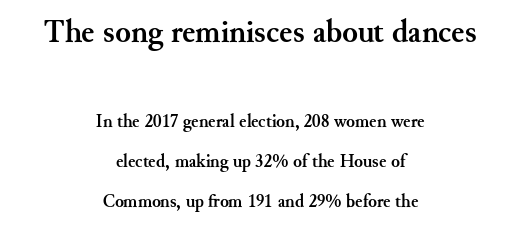
The image shows 32 px semibold serif type, upright; set centered, loose line spacing (2.21x), normal letter spacing, not underlined; the first (top) block is 1.78x larger; medium stroke contrast and a small x-height.
